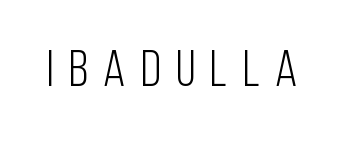
{"serif": "no", "italic": "no", "bold": "no", "weight": "light", "width": "condensed", "stroke_contrast": "low", "x_height": "large", "monospaced": "no", "underline": "no", "letter_spacing": "wide", "letter_spacing_em": 0.3, "glyph_px": 51}
